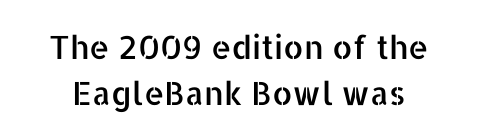
The image shows 32 px sans-serif type, upright; set normal line spacing (1.45x), normal letter spacing, not underlined; low stroke contrast and a medium x-height.
